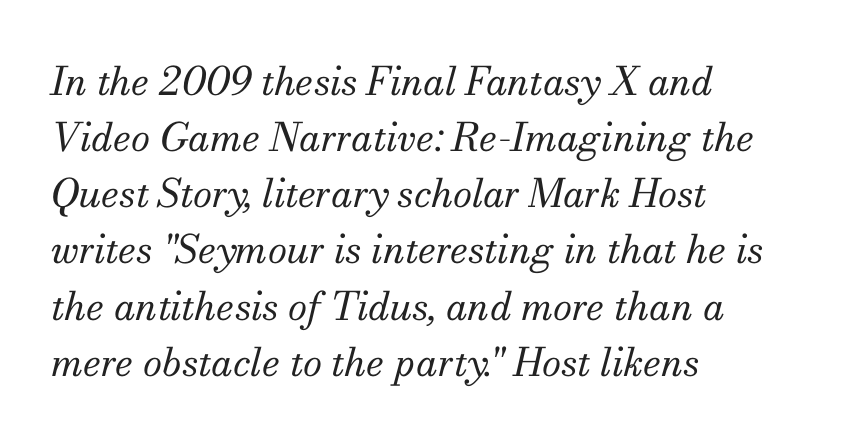
Tracking here is standard; glyphs follow each other at the usual distance. The rendering applies a slant to the glyphs. Weight: regular or lighter. This sample is left-justified, so line endings fall wherever the words run out. Varying glyph widths throughout — classic text-font behaviour. The block of text has a typical density, with ordinary space between rows.
